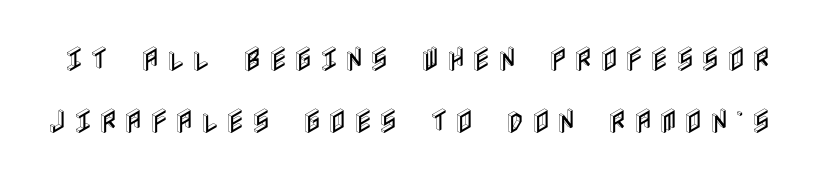
The image shows 27 px text type, upright; set loose line spacing (2.3x), unusually wide letter spacing (+0.21 em), not underlined.
